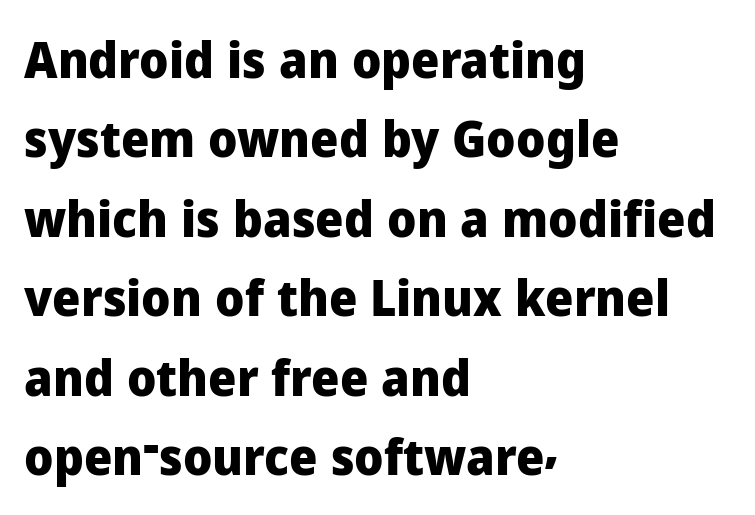
The image shows 50 px heavy sans-serif type, upright; set left-aligned, normal line spacing (1.59x), normal letter spacing, not underlined; low stroke contrast and a medium x-height.
